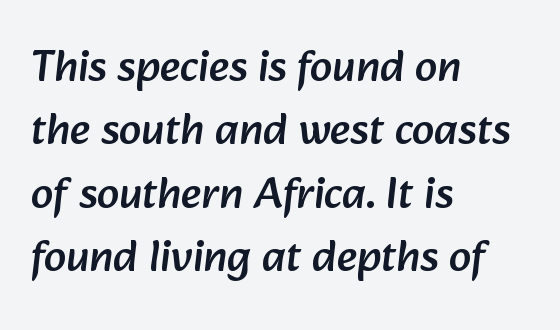
Type without underlining. The designer went with a sans here, leaving each stem footless. A typesetter would call this leading conventional body-copy spacing. Typeset ragged right — the left edge is the straight one.
